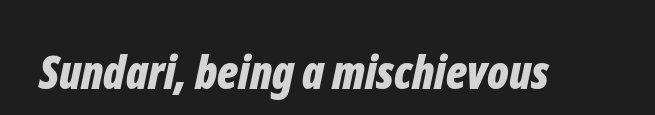
{"italic": "yes", "lean": "right", "slant_degrees": 12, "bold": "yes", "weight": "bold", "width": "condensed", "stroke_contrast": "low", "x_height": "medium", "monospaced": "no", "underline": "no", "letter_spacing": "normal", "letter_spacing_em": 0.0, "glyph_px": 46}
